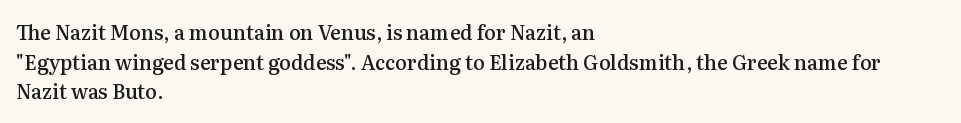
Q: Is the text bold? A: Semi-bold.
Q: Is the text italic (slanted)? A: No, it is upright.
Q: Is the text underlined? A: No.
Q: How is the paragraph aligned? A: Left-aligned.
Q: Is the spacing between letters normal or unusually wide? A: Normal.
Q: Is the spacing between lines tight, normal or loose? A: Normal.
